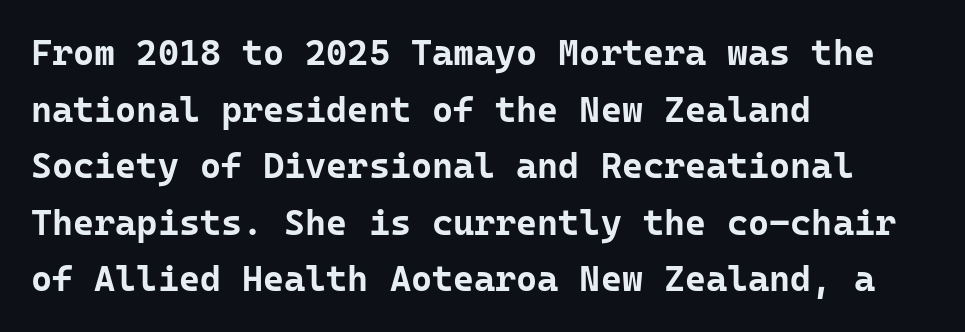
Q: Is the text bold? A: Yes.
Q: Is the text italic (slanted)? A: No, it is upright.
Q: Is the typeface a serif or a sans-serif typeface? A: Sans-serif.
Q: Is the text underlined? A: No.
Q: How is the paragraph aligned? A: Left-aligned.
Q: Is the spacing between letters normal or unusually wide? A: Normal.
Q: Is the spacing between lines tight, normal or loose? A: Normal.
Q: Width (condensed, normal, or wide)? A: Normal.
Q: Stroke contrast? A: Low.
Q: x-height? A: Medium.
Q: Monospaced? A: Yes.
